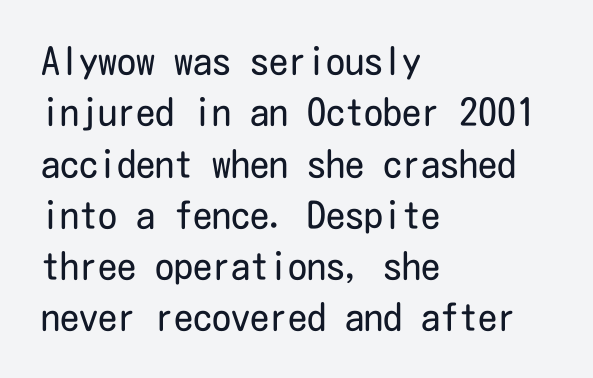
A light-to-regular cut is what we see here. Alignment: flush left. Beneath every word, the page is bare. Nobody touched the tracking dial on this one. Is there any slant? The stems are plumb.
